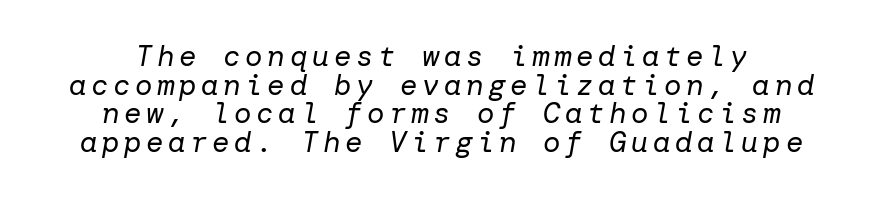
{"italic": "yes", "lean": "right", "slant_degrees": 10, "bold": "no", "weight": "regular", "width": "normal", "stroke_contrast": "low", "x_height": "medium", "underline": "no", "align": "center", "line_spacing": "tight", "line_spacing_ratio": 0.99, "glyph_px": 29}
